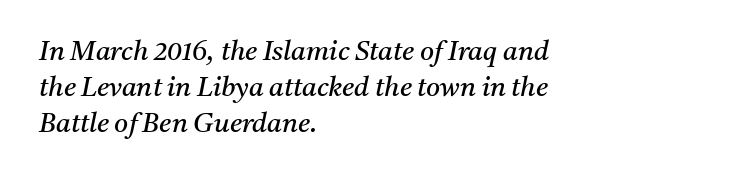
The typesetter chose a ragged-right arrangement here. Check under the words: just untouched page. The letters look calm and open, with moderate or lighter stems. Rendered with sloped, italic letterforms. Letter spacing: default.
